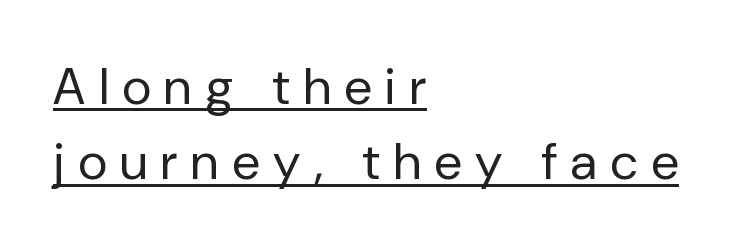
{"serif": "no", "italic": "no", "bold": "no", "weight": "regular", "width": "normal", "stroke_contrast": "low", "x_height": "medium", "monospaced": "no", "underline": "yes", "align": "left", "line_spacing": "normal", "line_spacing_ratio": 1.48, "letter_spacing": "wide", "letter_spacing_em": 0.27, "glyph_px": 51}
